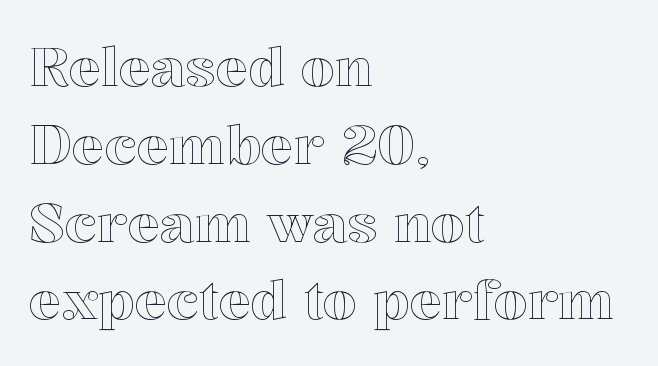
{"italic": "no", "width": "normal", "x_height": "medium", "monospaced": "no", "underline": "no", "align": "left", "line_spacing": "normal", "line_spacing_ratio": 1.44, "letter_spacing": "normal", "letter_spacing_em": 0.0, "glyph_px": 54}
